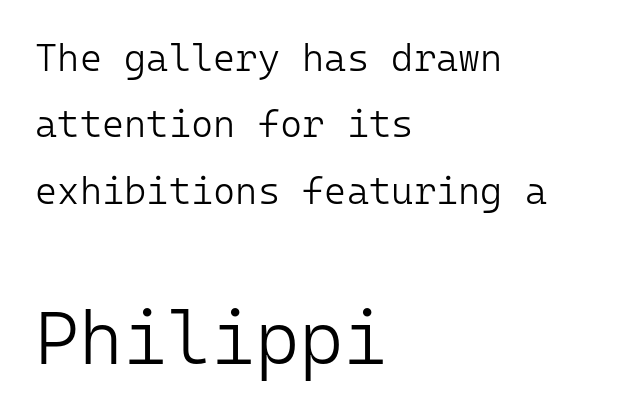
Q: Is the text bold? A: No.
Q: Is the text italic (slanted)? A: No, it is upright.
Q: Is the typeface a serif or a sans-serif typeface? A: Sans-serif.
Q: Is the text underlined? A: No.
Q: How is the paragraph aligned? A: Left-aligned.
Q: Is the spacing between letters normal or unusually wide? A: Normal.
Q: Which block of text is set in a larger size, the first (top) or the second (bottom)? A: The second (bottom) one.
Q: Width (condensed, normal, or wide)? A: Normal.
Q: Stroke contrast? A: Low.
Q: x-height? A: Medium.
Q: Monospaced? A: Yes.
